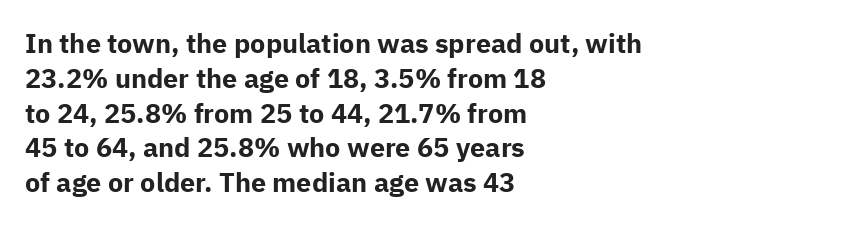
{"italic": "no", "bold": "yes", "underline": "no", "align": "left", "line_spacing": "normal", "line_spacing_ratio": 1.29, "letter_spacing": "normal", "letter_spacing_em": 0.0, "glyph_px": 27}
